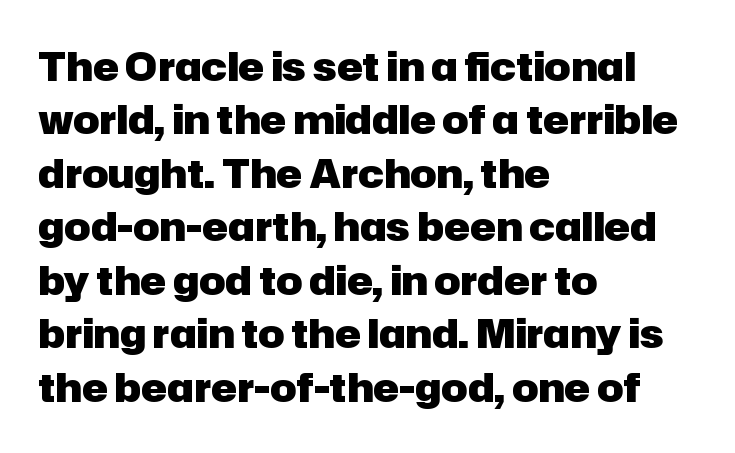
Q: Is the text bold? A: Yes.
Q: Is the text italic (slanted)? A: No, it is upright.
Q: Is the typeface a serif or a sans-serif typeface? A: Sans-serif.
Q: Is the text underlined? A: No.
Q: How is the paragraph aligned? A: Left-aligned.
Q: Is the spacing between letters normal or unusually wide? A: Normal.
Q: Is the spacing between lines tight, normal or loose? A: Normal.
Q: Width (condensed, normal, or wide)? A: Normal.
Q: Stroke contrast? A: Low.
Q: x-height? A: Medium.
Q: Monospaced? A: No.
